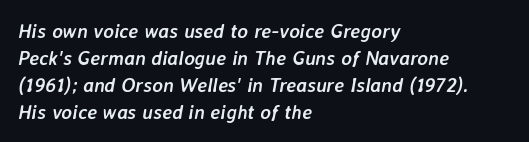
Q: Is the text bold? A: Yes.
Q: Is the text italic (slanted)? A: Yes, it leans right by about 7 degrees.
Q: Is the text underlined? A: No.
Q: How is the paragraph aligned? A: Left-aligned.
Q: Is the spacing between letters normal or unusually wide? A: Normal.
Q: Is the spacing between lines tight, normal or loose? A: Normal.
